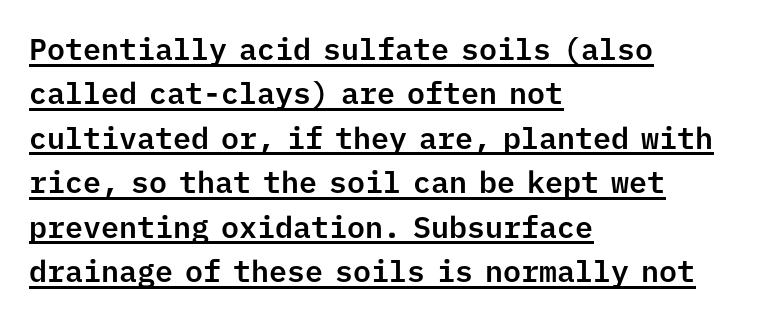
Q: Is the text italic (slanted)? A: No, it is upright.
Q: Is the typeface a serif or a sans-serif typeface? A: Sans-serif.
Q: Is the text underlined? A: Yes.
Q: How is the paragraph aligned? A: Left-aligned.
Q: Is the spacing between letters normal or unusually wide? A: Normal.
Q: Is the spacing between lines tight, normal or loose? A: Normal.
Q: Width (condensed, normal, or wide)? A: Normal.
Q: Stroke contrast? A: Low.
Q: x-height? A: Medium.
Q: Monospaced? A: Yes.
